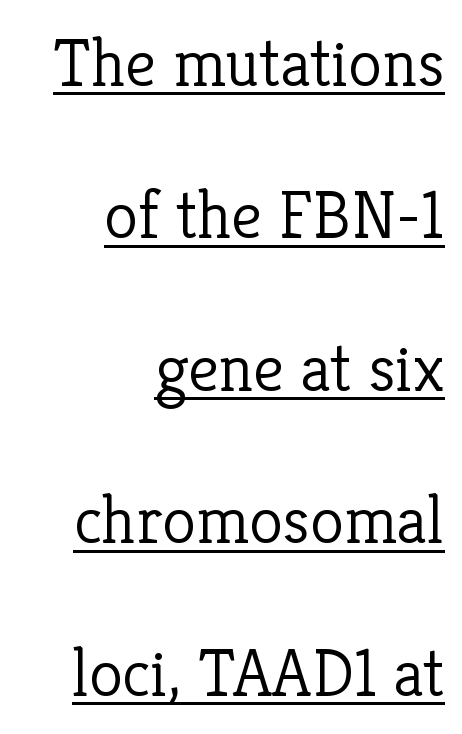
The rendering keeps characters at their native spacing. Spacing verdict: proportional, widths tailored to each character. Horizontal bands of white between lines are thick stripes. Alignment: flush right. When letters stand straight like this, we call the style roman or upright. This sample carries an underscore along the baseline area.
